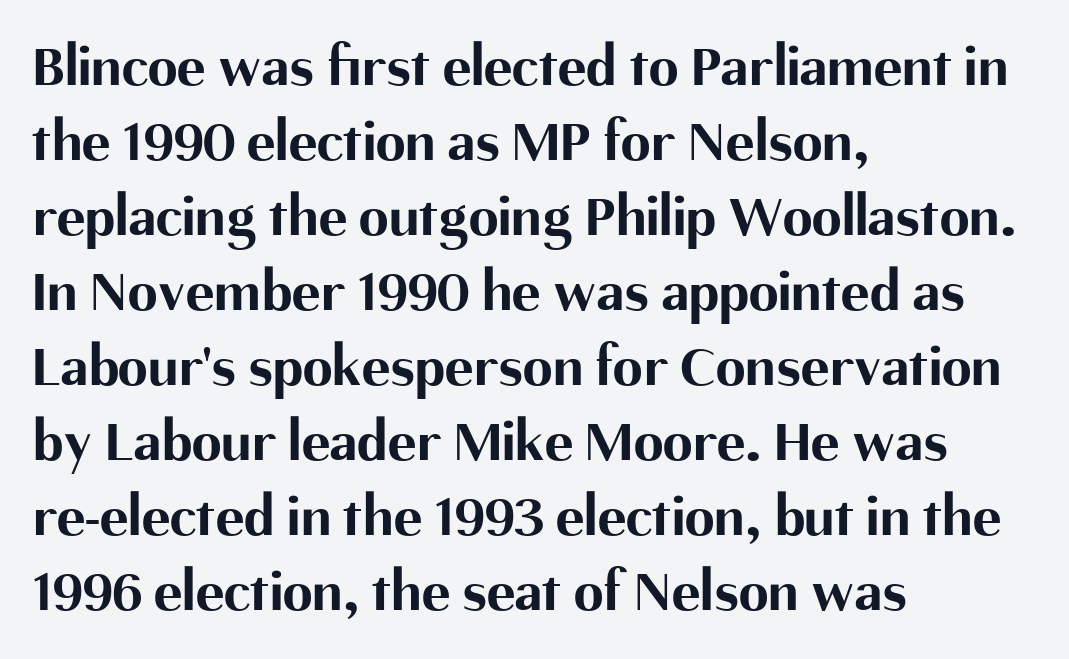
The image shows 60 px bold sans-serif type, upright; set left-aligned, normal line spacing (1.25x), normal letter spacing, not underlined; medium stroke contrast and a medium x-height.
